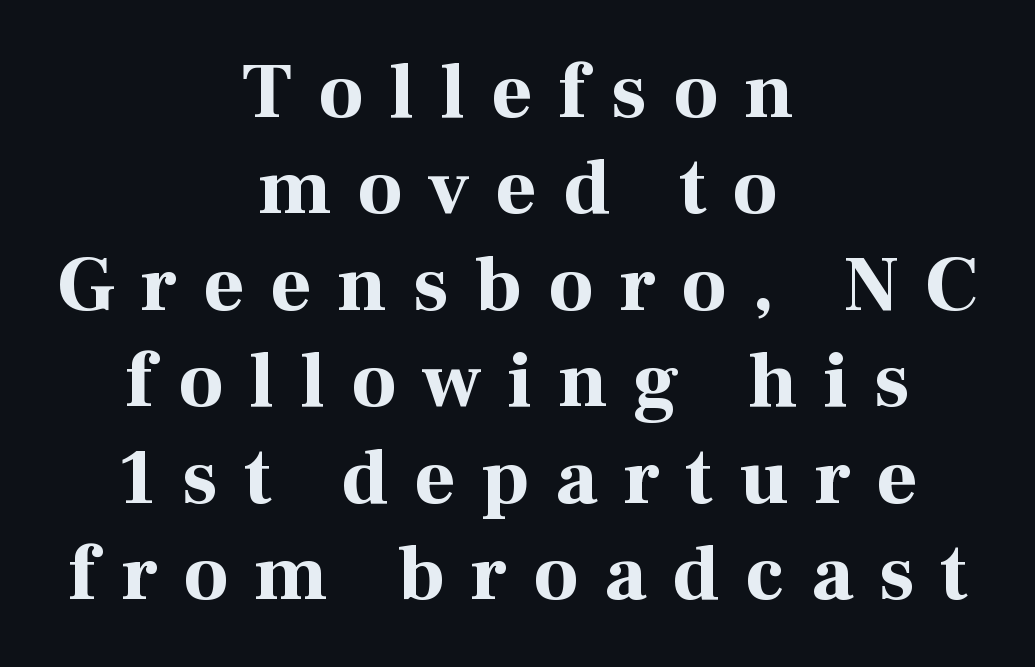
The image shows 79 px bold serif type, upright; set centered, line spacing 1.22x, unusually wide letter spacing (+0.33 em), not underlined; high stroke contrast and a medium x-height.
